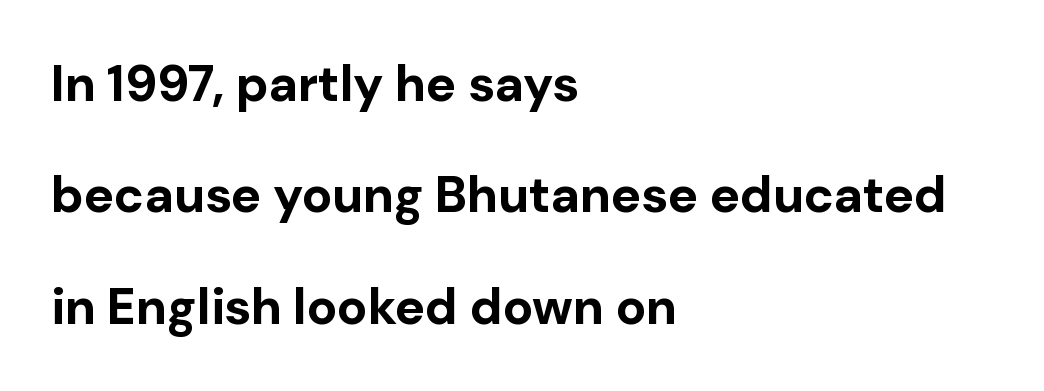
Designer's note — italics off, roman on. Is this a fixed-width face? No — the glyphs have proportional, varying widths. Does the leading feel generous? Absolutely, it's lavish. To sum up the face: it is a sans, with no serifs. What weight is shown? A full bold with thick strokes.
